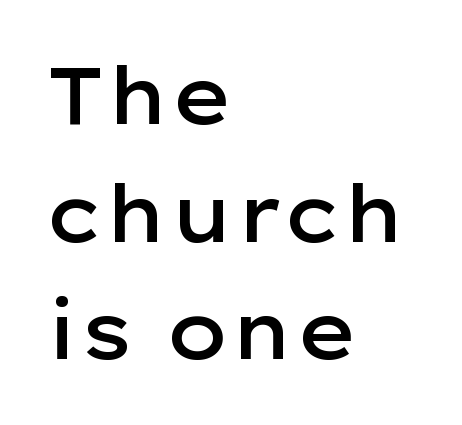
{"serif": "no", "italic": "no", "bold": "semi", "weight": "semibold", "width": "wide", "stroke_contrast": "low", "x_height": "medium", "monospaced": "no", "underline": "no", "align": "left", "line_spacing": "normal", "line_spacing_ratio": 1.49, "letter_spacing": "normal", "letter_spacing_em": 0.0, "glyph_px": 79}
